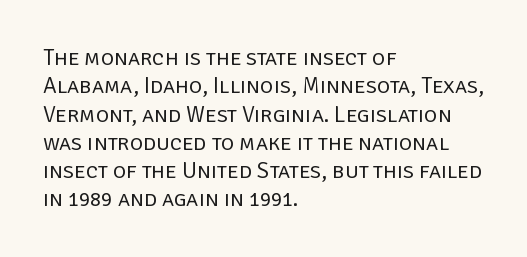
Nobody touched the tracking dial on this one. Visually the block forms a straight wall on the left and a jagged coastline on the right. Posture: upright roman. Beneath every word, the page is bare.
